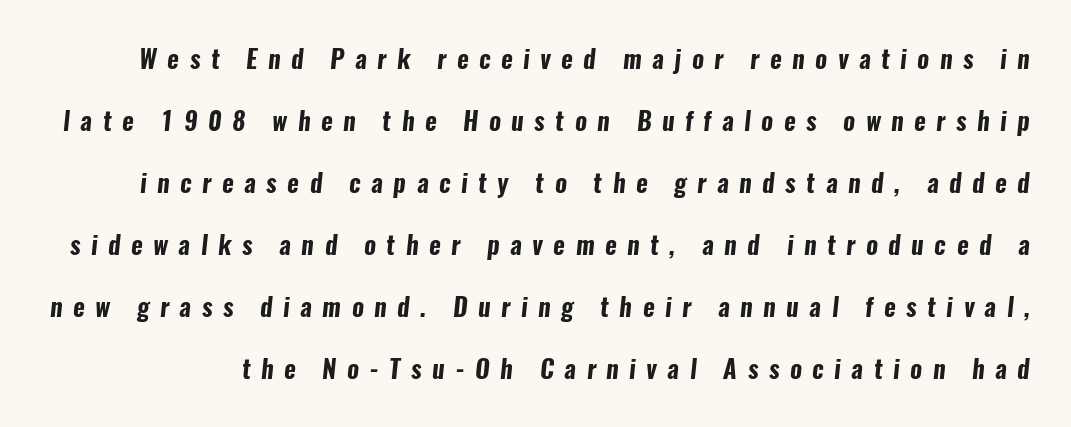
The letterforms stand isolated, each surrounded by extra space. Does the weight exceed regular? Yes, all the way to bold. How would I describe the line gaps? Wide and relaxed. Glance below the letters and you will spot only blank space.
